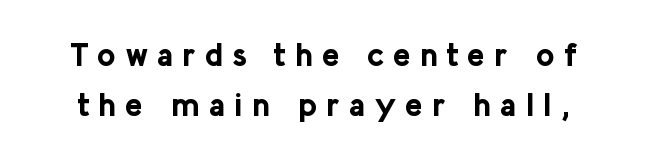
{"serif": "no", "italic": "no", "bold": "yes", "weight": "bold", "width": "normal", "stroke_contrast": "low", "x_height": "medium", "monospaced": "no", "underline": "no", "line_spacing": "normal", "line_spacing_ratio": 1.57, "letter_spacing": "wide", "letter_spacing_em": 0.29, "glyph_px": 32}
